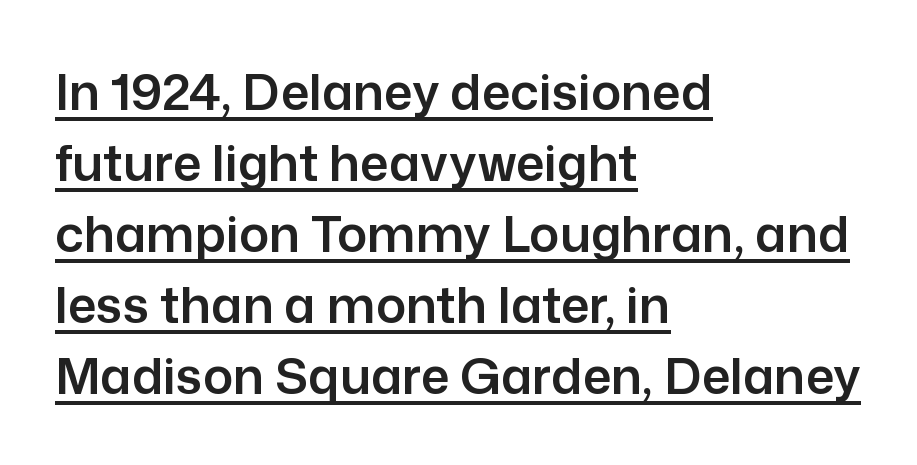
Is there much room between lines? A standard amount, neither cramped nor airy. Stroke terminals: plain, sans-serif. This sample has the flowing, uneven cadence of proportional lettering. Tracking here is standard; glyphs follow each other at the usual distance. Layout note: lines flush left.
